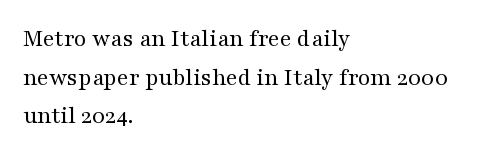
{"italic": "no", "bold": "no", "underline": "no", "align": "left", "line_spacing": "normal", "line_spacing_ratio": 1.55, "letter_spacing": "normal", "letter_spacing_em": 0.0, "glyph_px": 25}
